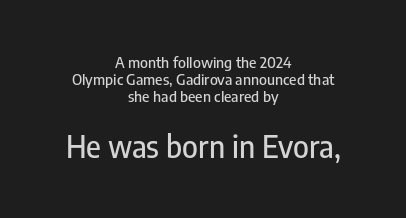
{"serif": "no", "italic": "no", "width": "condensed", "stroke_contrast": "low", "x_height": "medium", "monospaced": "no", "underline": "no", "align": "center", "line_spacing": "tight", "line_spacing_ratio": 1.14, "letter_spacing": "normal", "letter_spacing_em": 0.0, "larger_block": "second", "size_ratio": 2.0, "glyph_px": 30}
